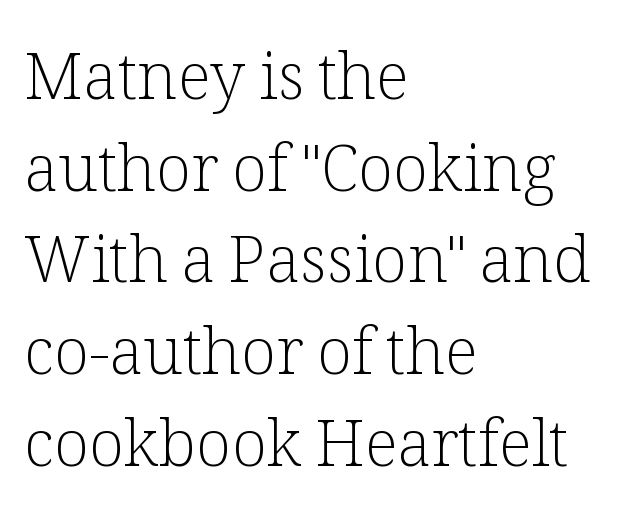
The typography opts for an upright posture over an oblique one. These lines are rendered in a variable-pitch font. Classification — serif. Nobody drew a line under any word here. The passage shown is not bold in any degree.
